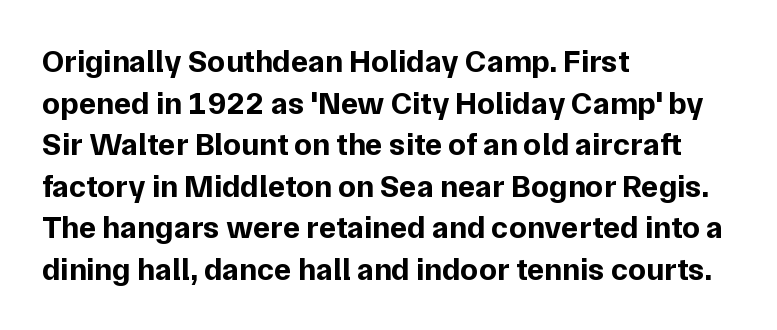
Q: Is the text bold? A: Yes.
Q: Is the text italic (slanted)? A: No, it is upright.
Q: Is the typeface a serif or a sans-serif typeface? A: Sans-serif.
Q: Is the text underlined? A: No.
Q: How is the paragraph aligned? A: Left-aligned.
Q: Is the spacing between letters normal or unusually wide? A: Normal.
Q: Is the spacing between lines tight, normal or loose? A: Normal.
Q: Width (condensed, normal, or wide)? A: Normal.
Q: Stroke contrast? A: Low.
Q: x-height? A: Medium.
Q: Monospaced? A: No.
